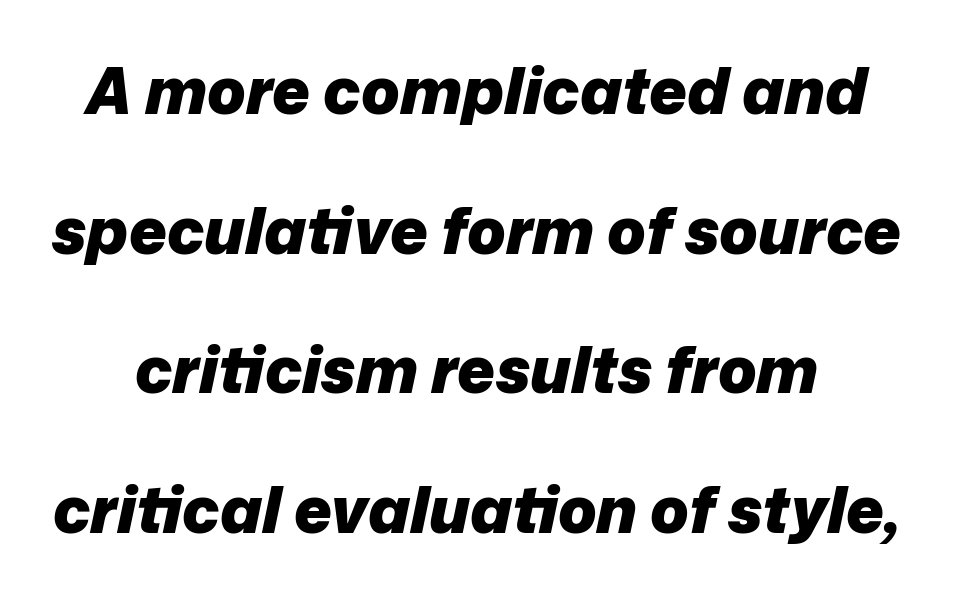
Q: Is the text bold? A: Yes.
Q: Is the text italic (slanted)? A: Yes, it leans right by about 12 degrees.
Q: Is the text underlined? A: No.
Q: Is the spacing between letters normal or unusually wide? A: Normal.
Q: Is the spacing between lines tight, normal or loose? A: Loose.
Q: Width (condensed, normal, or wide)? A: Normal.
Q: Stroke contrast? A: Low.
Q: x-height? A: Medium.
Q: Monospaced? A: No.
